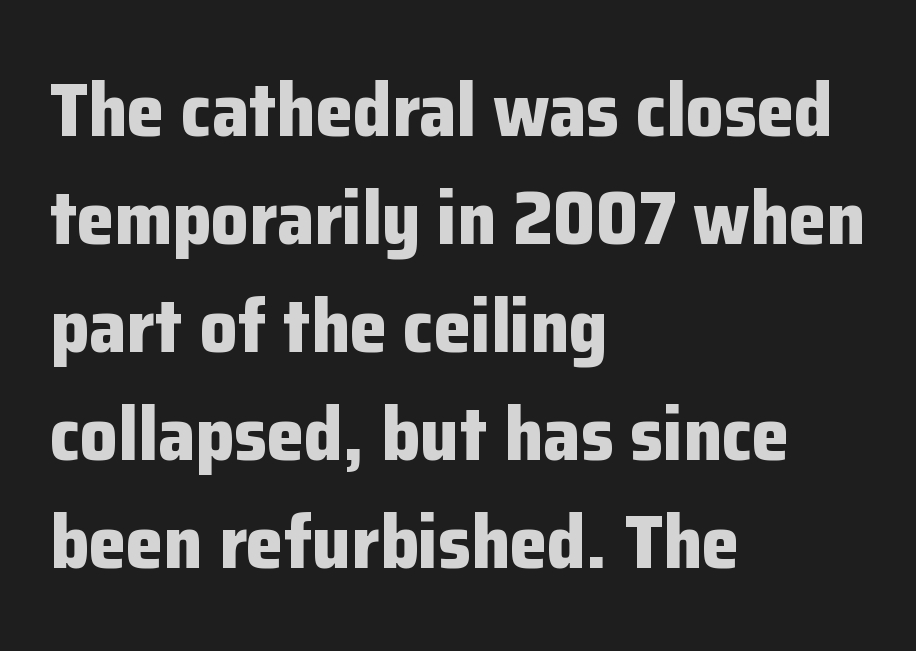
These lines are set flush left with a ragged right edge. The passage shown stacks its lines at a standard gap. A typesetter would mark this as roman, not italic. The type family on display is of the sans-serif kind. Varying glyph widths throughout — classic text-font behaviour. The zone under the glyphs is completely vacant.
